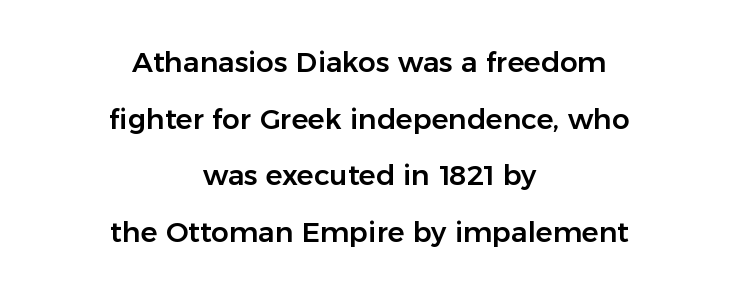
Type style note: lacks serifs. Letters rest on an invisible, unmarked baseline. A centered setting, common on invitations and titles, is used for this passage. Quick note: interline space is abundant. Standard letterfit; no display-style spreading of the glyphs. Posture: upright roman.
